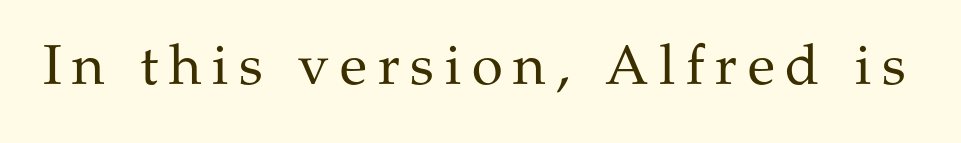
The rendering shows small feet on the letterforms — a serif design. Rule under the text: the space is simply empty. Ink coverage per letter is moderate at most. Quick note: not italic, upright. The letters advance in unequal steps, a hallmark of proportional type.
